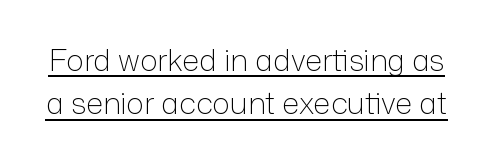
The passage shown is underscored from start to finish. Typographically, this falls in the sans-serif category. This sample keeps an unexceptional amount of space between lines. Caption: face not bold, strokes unweighted. Notice how the stems are strictly vertical — no italics here.
